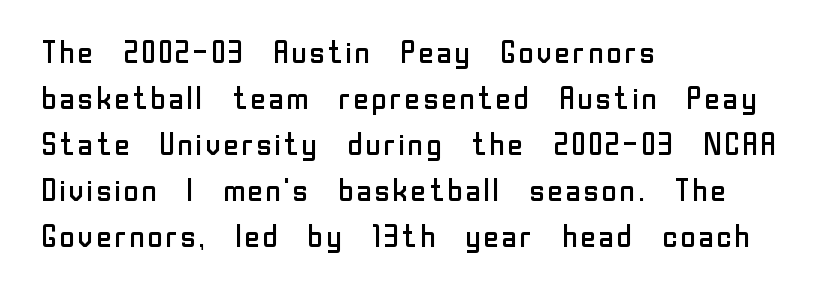
Q: Is the text bold? A: No.
Q: Is the text italic (slanted)? A: No, it is upright.
Q: Is the typeface a serif or a sans-serif typeface? A: Sans-serif.
Q: Is the text underlined? A: No.
Q: How is the paragraph aligned? A: Left-aligned.
Q: Is the spacing between letters normal or unusually wide? A: Normal.
Q: Is the spacing between lines tight, normal or loose? A: Normal.
Q: Width (condensed, normal, or wide)? A: Normal.
Q: Stroke contrast? A: Low.
Q: x-height? A: Medium.
Q: Monospaced? A: No.
